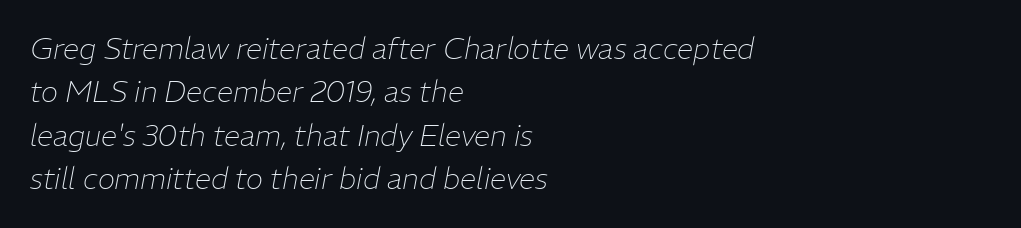
Q: Is the text bold? A: No.
Q: Is the text italic (slanted)? A: Yes, it leans right by about 11 degrees.
Q: Is the text underlined? A: No.
Q: How is the paragraph aligned? A: Left-aligned.
Q: Is the spacing between letters normal or unusually wide? A: Normal.
Q: Is the spacing between lines tight, normal or loose? A: Normal.
Q: Width (condensed, normal, or wide)? A: Normal.
Q: Stroke contrast? A: Low.
Q: x-height? A: Medium.
Q: Monospaced? A: No.
